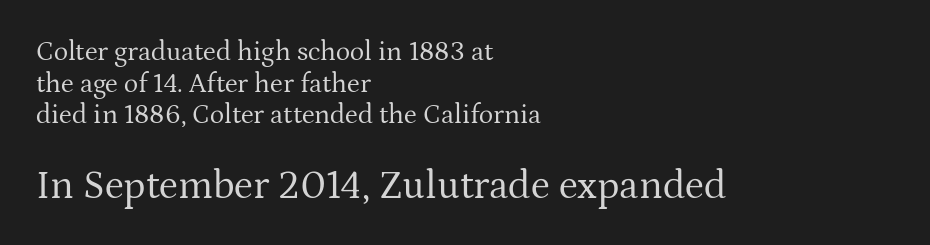
Q: Is the text bold? A: No.
Q: Is the text italic (slanted)? A: No, it is upright.
Q: Is the typeface a serif or a sans-serif typeface? A: Serif.
Q: Is the text underlined? A: No.
Q: How is the paragraph aligned? A: Left-aligned.
Q: Is the spacing between letters normal or unusually wide? A: Normal.
Q: Which block of text is set in a larger size, the first (top) or the second (bottom)? A: The second (bottom) one.
Q: Width (condensed, normal, or wide)? A: Normal.
Q: Stroke contrast? A: Medium.
Q: x-height? A: Medium.
Q: Monospaced? A: No.
